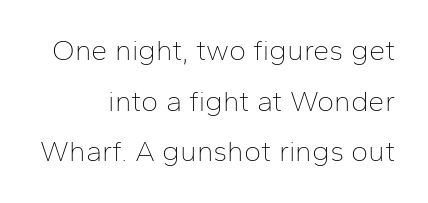
{"serif": "no", "italic": "no", "bold": "no", "weight": "thin", "width": "normal", "stroke_contrast": "low", "x_height": "medium", "monospaced": "no", "underline": "no", "align": "right", "line_spacing_ratio": 1.75, "letter_spacing": "normal", "letter_spacing_em": 0.0, "glyph_px": 29}
